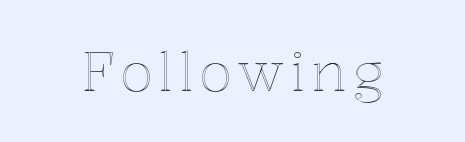
{"italic": "no", "width": "normal", "x_height": "medium", "monospaced": "no", "underline": "no", "glyph_px": 54}
